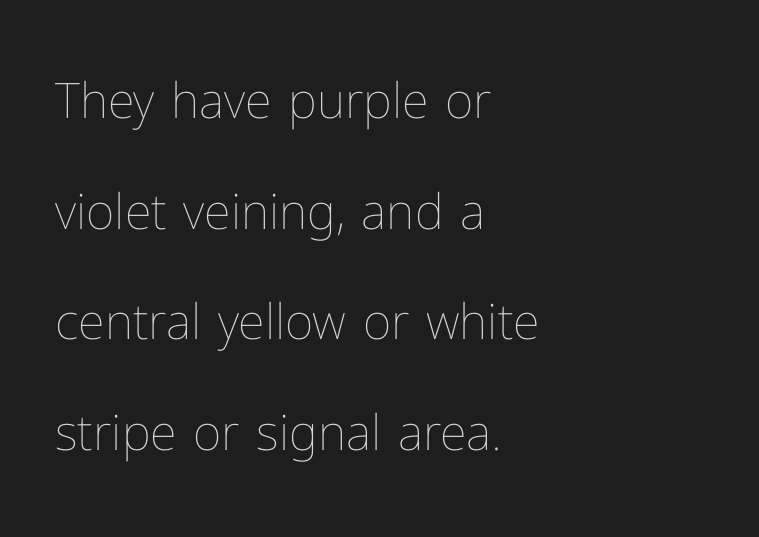
These lines stand farther apart than default settings would place them. Here the designer chose a conventional face with non-uniform glyph widths. Is there any slant? The stems are plumb. Each row of text sits above clean, open space. Default kerning and tracking; the words read as compact shapes.
